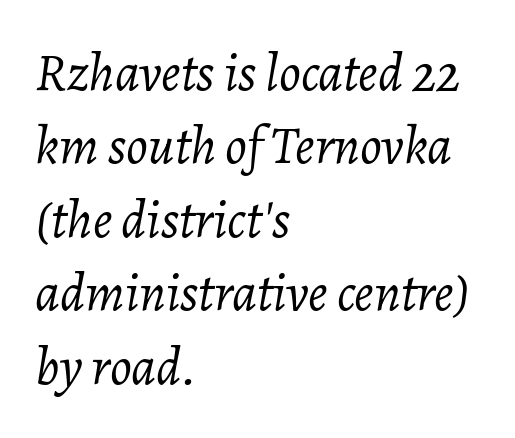
Where is the straight margin? On the left. What's the leading like? Ordinary, nothing unusual. Is this a fixed-width face? No — the glyphs have proportional, varying widths. Heft: none added — not bold. The letterforms sit shoulder to shoulder at normal distance.
